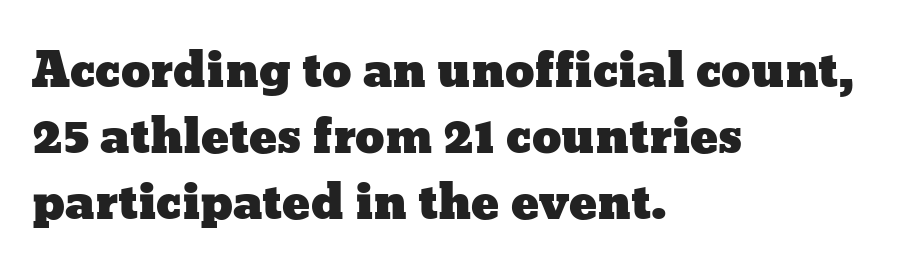
The image shows 47 px wide type, upright; set left-aligned, normal line spacing (1.4x), normal letter spacing, not underlined; low stroke contrast and a medium x-height.
